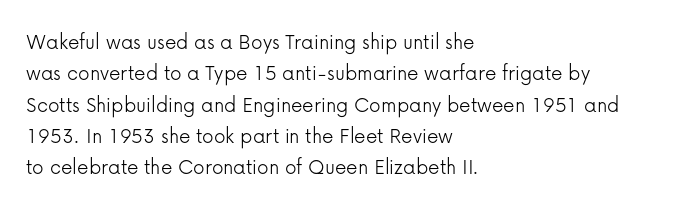
The image shows 23 px text type, upright; set left-aligned, normal line spacing (1.36x), normal letter spacing, not underlined.
